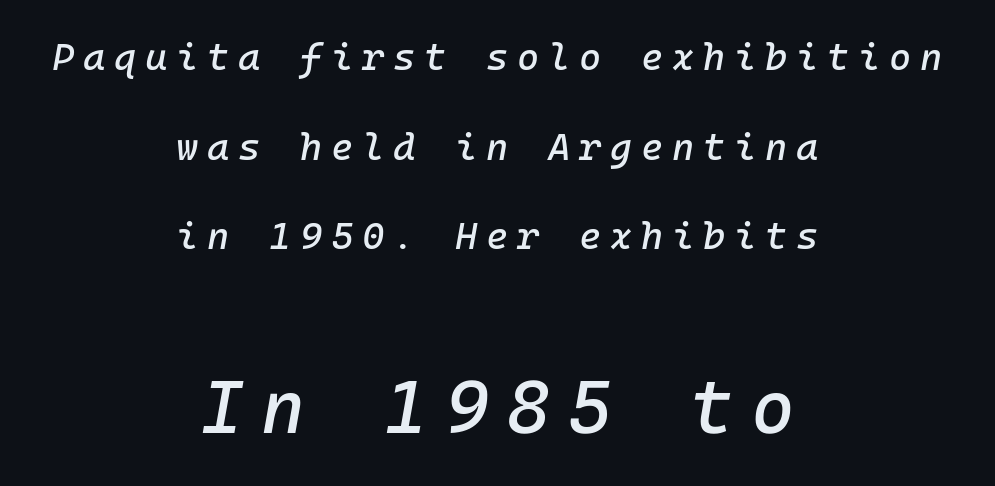
The image shows 75 px text type, italic (leaning right); set centered, loose line spacing (2.36x), unusually wide letter spacing (+0.23 em), not underlined; the second (bottom) block is 1.97x larger; low stroke contrast and a medium x-height.
